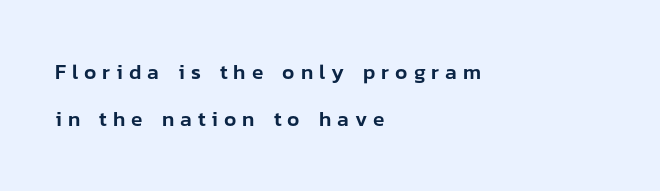
The image shows 21 px text type, upright; set left-aligned, loose line spacing (2.26x), unusually wide letter spacing (+0.28 em), not underlined.
